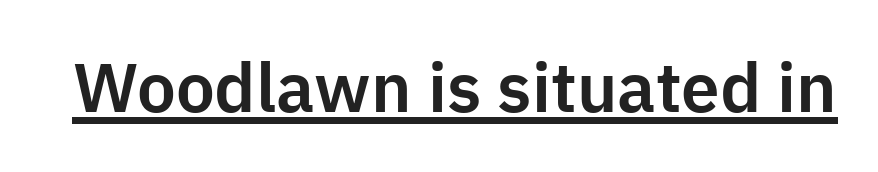
{"serif": "no", "italic": "no", "width": "normal", "stroke_contrast": "low", "x_height": "medium", "monospaced": "no", "underline": "yes", "letter_spacing": "normal", "letter_spacing_em": 0.0, "glyph_px": 69}
